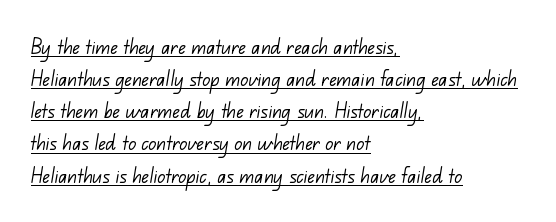
The space between consecutive lines is moderate. The gaps between neighbouring characters are ordinary and unremarkable. Is there an underline? Yes — a line sits under the letters. Does the copy run flush right? No — it runs flush left.
